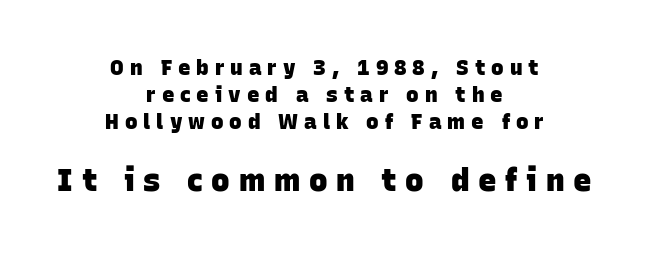
Q: Is the text bold? A: Yes.
Q: Is the typeface a serif or a sans-serif typeface? A: Sans-serif.
Q: Is the text underlined? A: No.
Q: How is the paragraph aligned? A: Centered.
Q: Is the spacing between letters normal or unusually wide? A: Unusually wide.
Q: Is the spacing between lines tight, normal or loose? A: Normal.
Q: Which block of text is set in a larger size, the first (top) or the second (bottom)? A: The second (bottom) one.
Q: Width (condensed, normal, or wide)? A: Normal.
Q: Stroke contrast? A: Low.
Q: x-height? A: Large.
Q: Monospaced? A: No.
